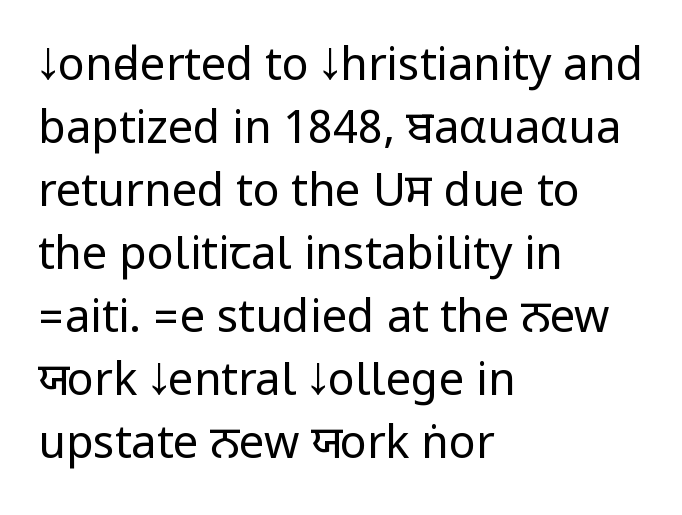
The image shows 45 px regular-weight, condensed sans-serif type, upright; set left-aligned, normal line spacing (1.4x), normal letter spacing, not underlined; low stroke contrast.
